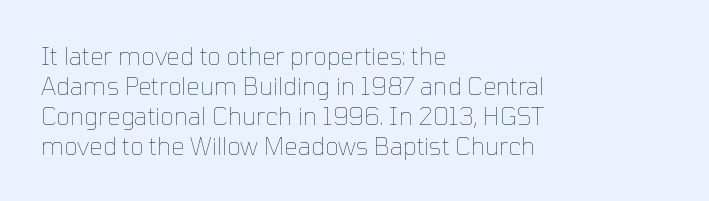
Q: Is the text bold? A: No.
Q: Is the text italic (slanted)? A: No, it is upright.
Q: Is the text underlined? A: No.
Q: How is the paragraph aligned? A: Left-aligned.
Q: Is the spacing between letters normal or unusually wide? A: Normal.
Q: Is the spacing between lines tight, normal or loose? A: Normal.
